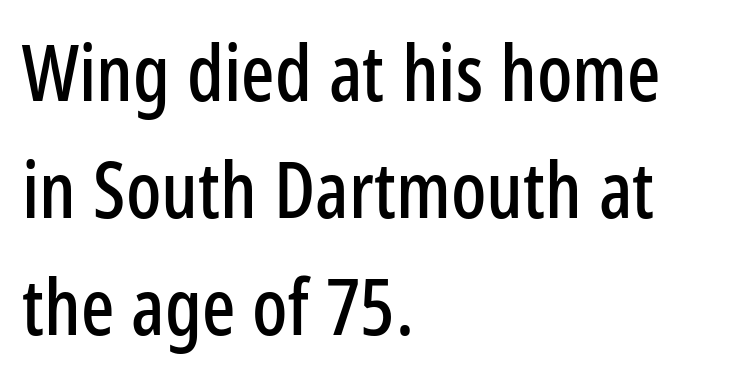
{"serif": "no", "italic": "no", "width": "condensed", "stroke_contrast": "low", "x_height": "medium", "monospaced": "no", "underline": "no", "align": "left", "line_spacing": "normal", "line_spacing_ratio": 1.5, "letter_spacing": "normal", "letter_spacing_em": 0.0, "glyph_px": 78}
